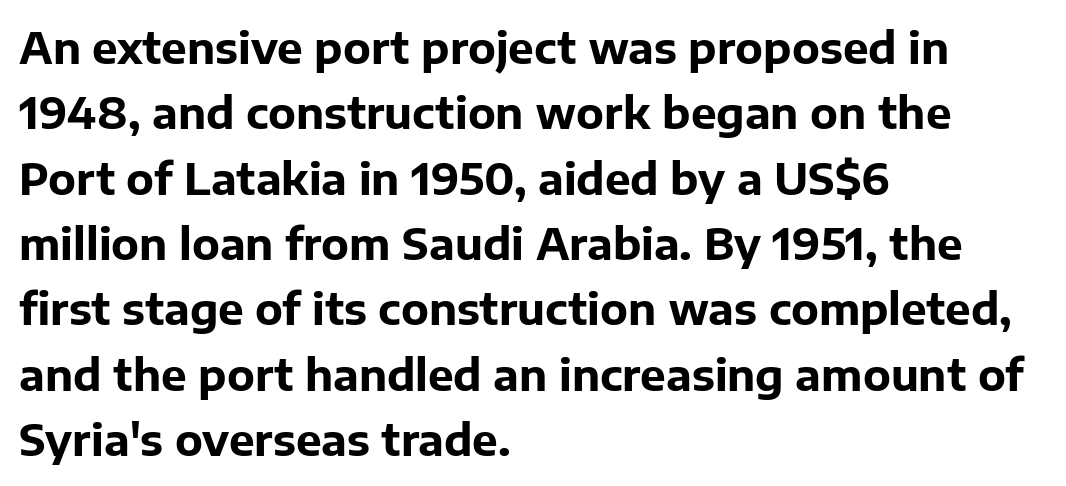
{"serif": "no", "italic": "no", "bold": "yes", "weight": "bold", "width": "normal", "stroke_contrast": "low", "x_height": "medium", "monospaced": "no", "underline": "no", "align": "left", "line_spacing": "normal", "line_spacing_ratio": 1.52, "letter_spacing": "normal", "letter_spacing_em": 0.0, "glyph_px": 43}
